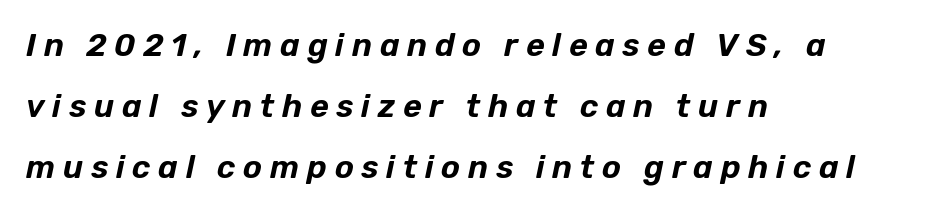
The image shows 32 px text type, italic (leaning right); set left-aligned, loose line spacing (1.91x), unusually wide letter spacing (+0.24 em), not underlined; low stroke contrast and a medium x-height.
